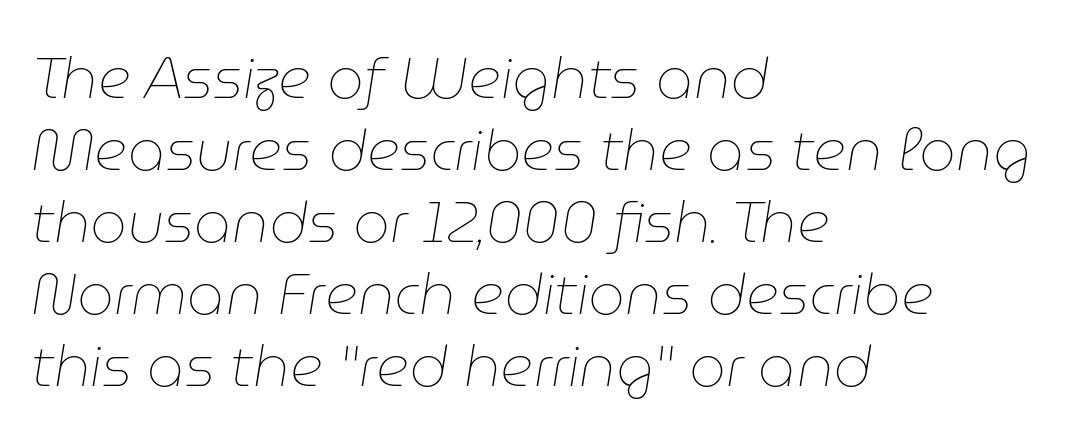
The image shows 58 px thin type, italic (leaning right); set left-aligned, line spacing 1.24x, normal letter spacing, not underlined; low stroke contrast and a medium x-height.
